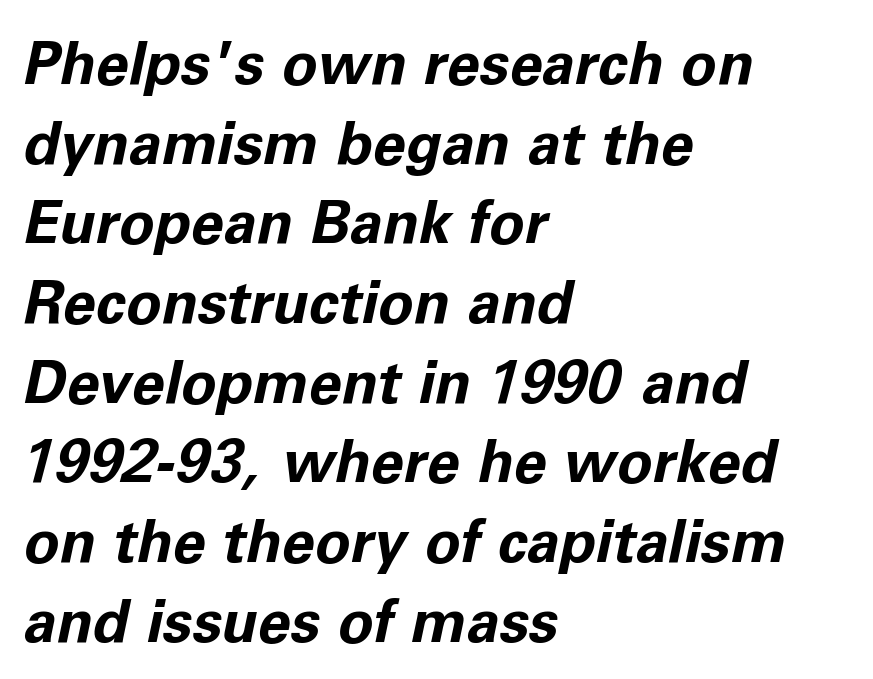
{"italic": "yes", "lean": "right", "slant_degrees": 11, "bold": "yes", "weight": "bold", "width": "normal", "stroke_contrast": "low", "x_height": "medium", "monospaced": "no", "underline": "no", "align": "left", "line_spacing": "normal", "line_spacing_ratio": 1.35, "letter_spacing": "normal", "letter_spacing_em": 0.0, "glyph_px": 59}
